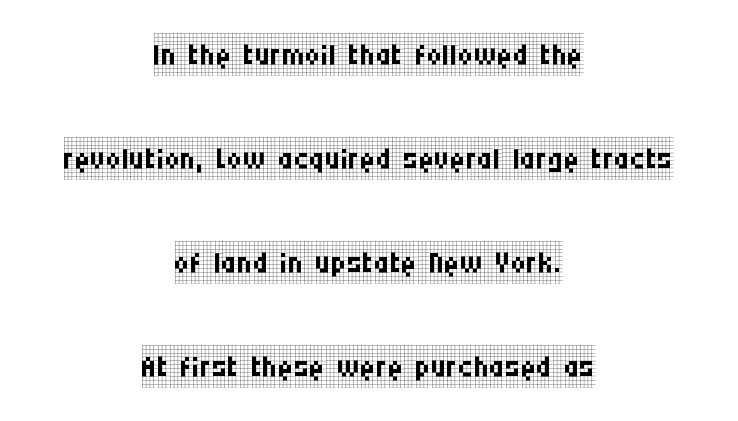
The image shows 43 px regular-weight, condensed serif type, upright; set centered, loose line spacing (2.42x), normal letter spacing, not underlined; low stroke contrast and a large x-height.
